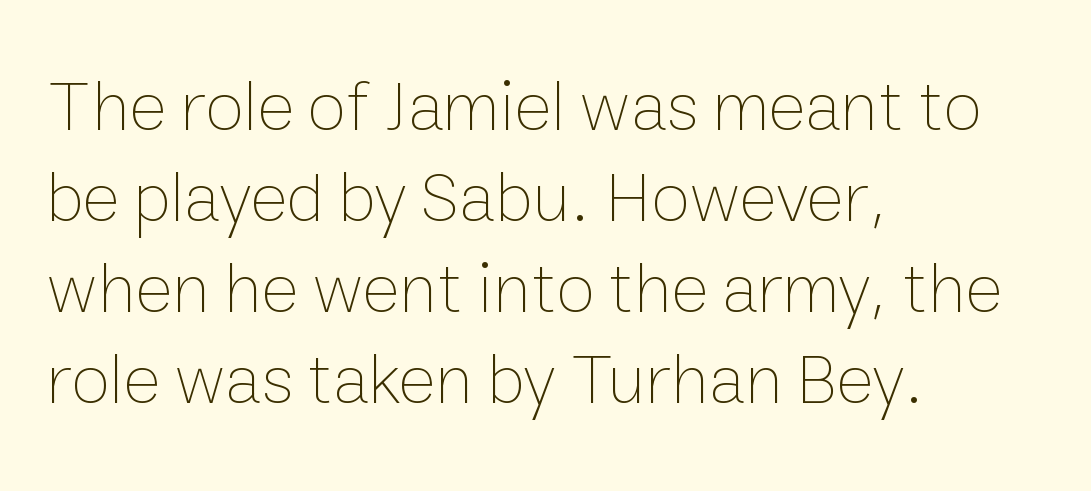
The image shows 71 px thin type, upright; set left-aligned, normal line spacing (1.28x), normal letter spacing, not underlined; low stroke contrast and a medium x-height.
